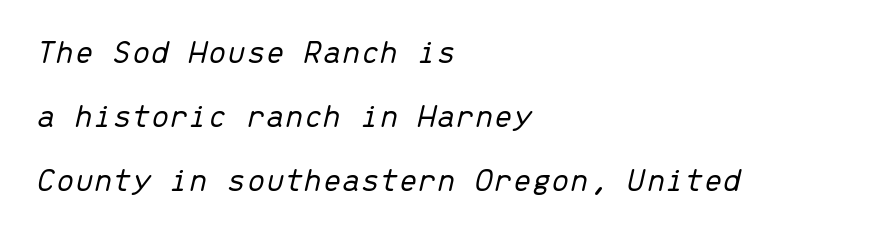
Q: Is the text bold? A: No.
Q: Is the text italic (slanted)? A: Yes, it leans right by about 13 degrees.
Q: Is the text underlined? A: No.
Q: How is the paragraph aligned? A: Left-aligned.
Q: Is the spacing between letters normal or unusually wide? A: Normal.
Q: Width (condensed, normal, or wide)? A: Normal.
Q: Stroke contrast? A: Low.
Q: x-height? A: Medium.
Q: Monospaced? A: Yes.
